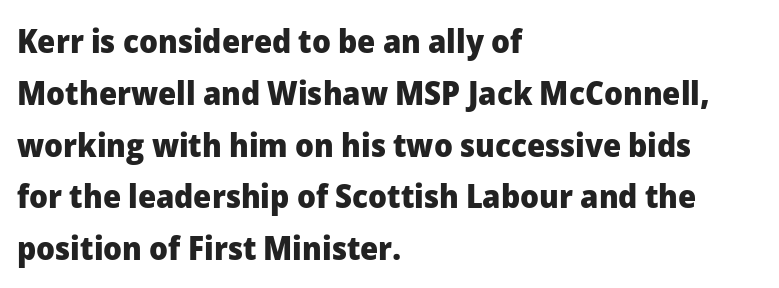
The image shows 33 px heavy sans-serif type, upright; set left-aligned, normal line spacing (1.57x), normal letter spacing, not underlined; low stroke contrast and a medium x-height.
